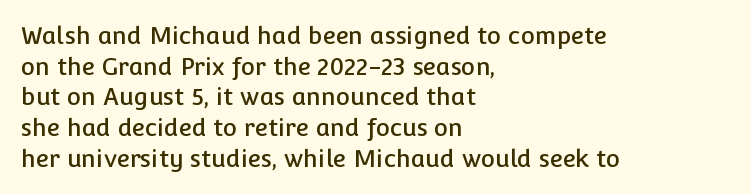
Q: Is the text italic (slanted)? A: No, it is upright.
Q: Is the text underlined? A: No.
Q: How is the paragraph aligned? A: Left-aligned.
Q: Is the spacing between letters normal or unusually wide? A: Normal.
Q: Is the spacing between lines tight, normal or loose? A: Normal.
